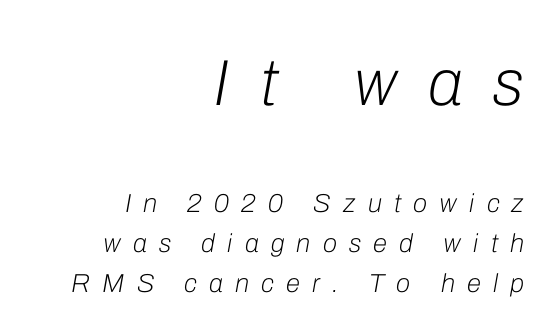
Honestly, the letter spacing is so wide it's the main thing you notice. This is oblique type, the kind used for emphasis or titles. The text block is weighted toward the right margin, trailing off unevenly leftward. The face looks like a standard text weight, possibly lighter.
